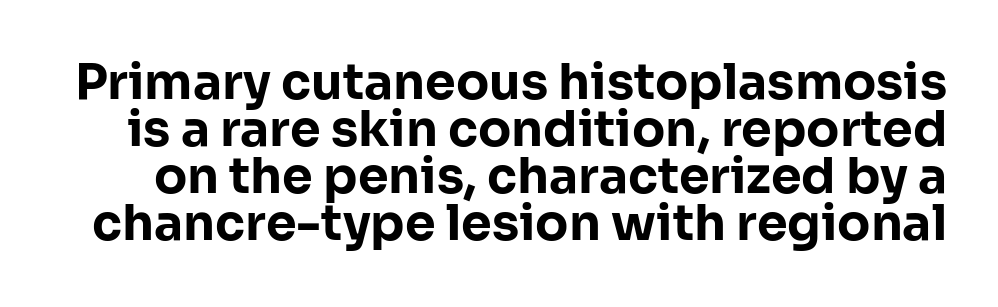
Q: Is the text bold? A: Yes.
Q: Is the text italic (slanted)? A: No, it is upright.
Q: Is the typeface a serif or a sans-serif typeface? A: Sans-serif.
Q: Is the text underlined? A: No.
Q: Is the spacing between letters normal or unusually wide? A: Normal.
Q: Is the spacing between lines tight, normal or loose? A: Tight.
Q: Width (condensed, normal, or wide)? A: Normal.
Q: Stroke contrast? A: Low.
Q: x-height? A: Medium.
Q: Monospaced? A: No.
